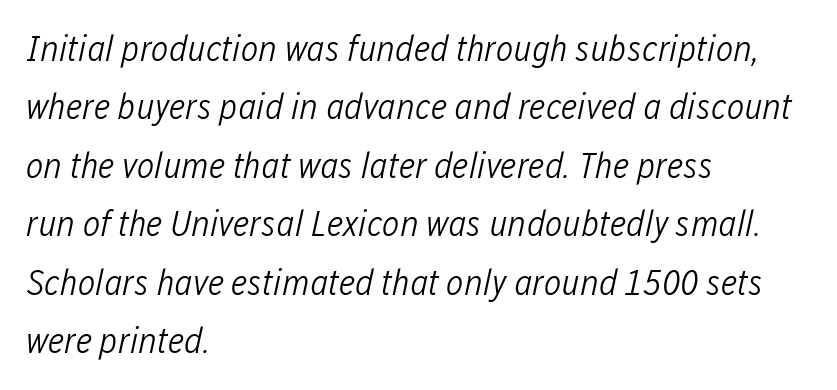
Q: Is the text bold? A: No.
Q: Is the text italic (slanted)? A: Yes, it leans right by about 12 degrees.
Q: Is the text underlined? A: No.
Q: How is the paragraph aligned? A: Left-aligned.
Q: Is the spacing between letters normal or unusually wide? A: Normal.
Q: Is the spacing between lines tight, normal or loose? A: Normal.
Q: Width (condensed, normal, or wide)? A: Condensed.
Q: Stroke contrast? A: Low.
Q: x-height? A: Medium.
Q: Monospaced? A: No.
